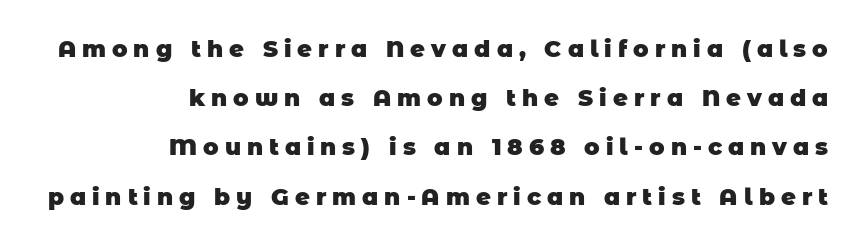
The image shows 23 px bold type; set right-aligned, loose line spacing (2.14x), unusually wide letter spacing (+0.26 em), not underlined.
